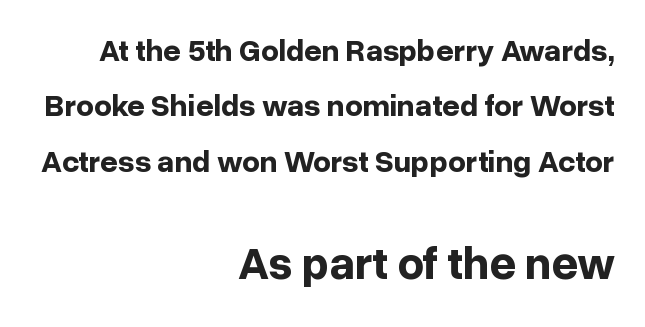
Beneath every word, the page is bare. Varying glyph widths throughout — classic text-font behaviour. Is there any slant? The stems are plumb. Short and long lines alike share a common ending point at right.
